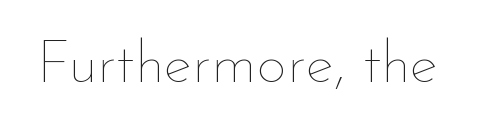
Posture: upright roman. Looks like regular typesetting: each glyph gets only the width it needs. Compared with typical body copy, the letter spacing here is the same. The weight would be labelled regular, book, light, or lighter still.
